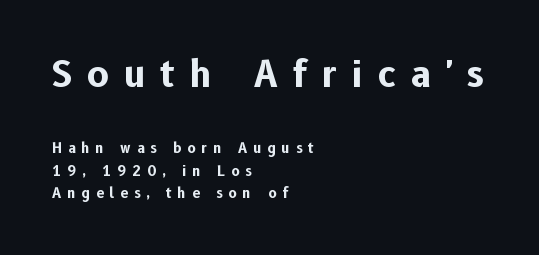
{"serif": "no", "italic": "no", "bold": "yes", "weight": "bold", "width": "normal", "stroke_contrast": "low", "x_height": "medium", "monospaced": "no", "underline": "no", "align": "left", "line_spacing": "normal", "line_spacing_ratio": 1.62, "letter_spacing": "wide", "letter_spacing_em": 0.42, "larger_block": "first", "size_ratio": 2.57, "glyph_px": 36}
